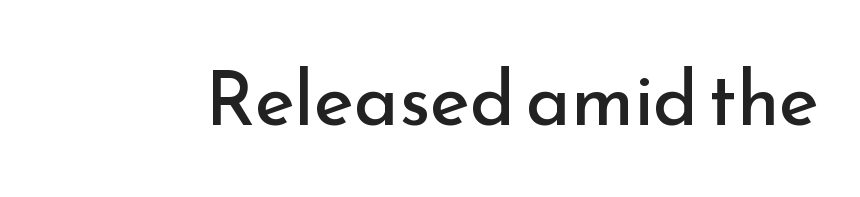
The image shows 76 px regular-weight sans-serif type, upright; set normal letter spacing, not underlined; low stroke contrast and a small x-height.
